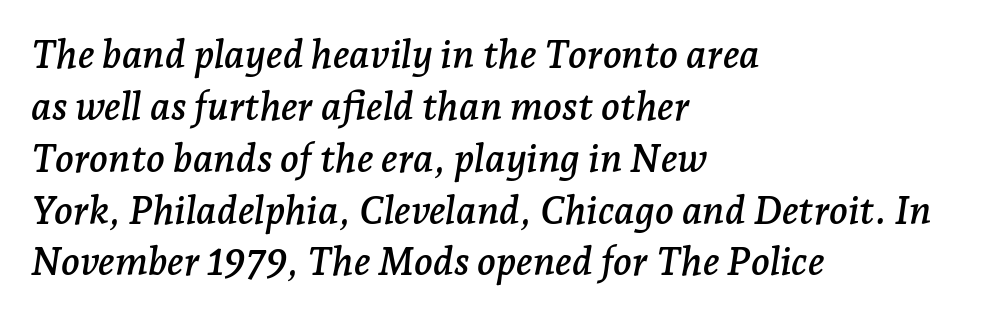
{"serif": "yes", "italic": "yes", "lean": "right", "slant_degrees": 7, "width": "normal", "stroke_contrast": "low", "x_height": "medium", "monospaced": "no", "underline": "no", "align": "left", "line_spacing": "normal", "line_spacing_ratio": 1.33, "letter_spacing": "normal", "letter_spacing_em": 0.0, "glyph_px": 39}
